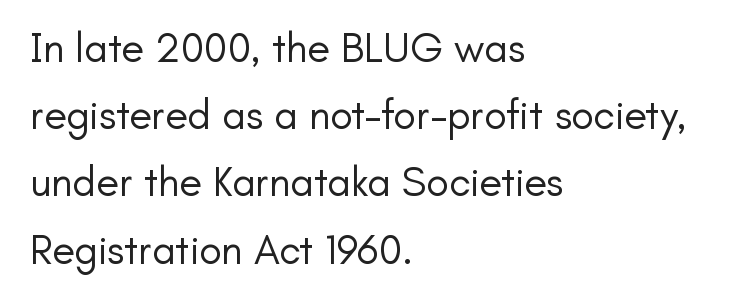
{"serif": "no", "italic": "no", "bold": "no", "weight": "regular", "width": "normal", "stroke_contrast": "low", "x_height": "small", "monospaced": "no", "underline": "no", "align": "left", "line_spacing": "normal", "line_spacing_ratio": 1.6, "letter_spacing": "normal", "letter_spacing_em": 0.0, "glyph_px": 42}
